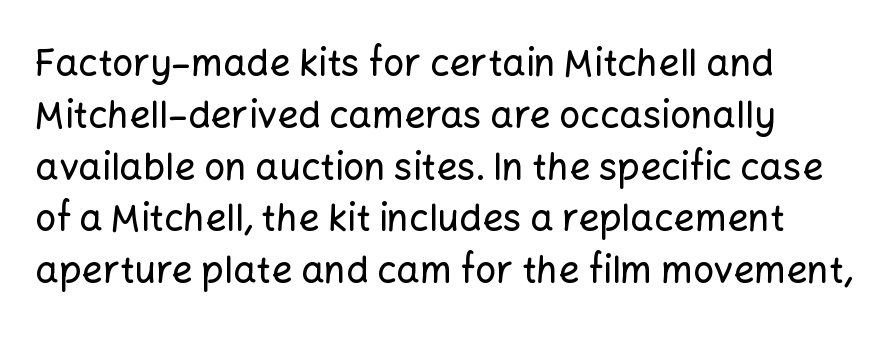
Q: Is the text italic (slanted)? A: No, it is upright.
Q: Is the typeface a serif or a sans-serif typeface? A: Sans-serif.
Q: Is the text underlined? A: No.
Q: How is the paragraph aligned? A: Left-aligned.
Q: Is the spacing between letters normal or unusually wide? A: Normal.
Q: Is the spacing between lines tight, normal or loose? A: Normal.
Q: Width (condensed, normal, or wide)? A: Normal.
Q: Stroke contrast? A: Low.
Q: x-height? A: Medium.
Q: Monospaced? A: No.
